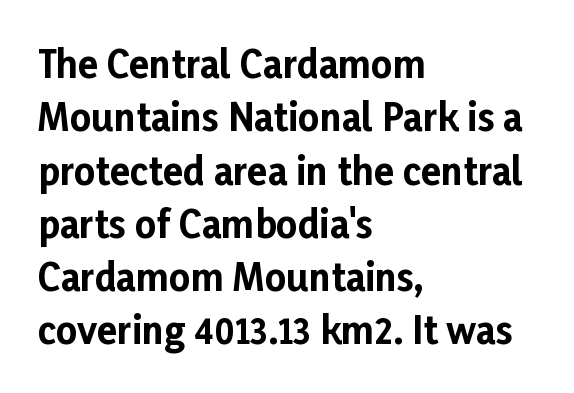
{"serif": "no", "italic": "no", "bold": "yes", "weight": "bold", "width": "normal", "stroke_contrast": "low", "x_height": "medium", "monospaced": "no", "underline": "no", "align": "left", "line_spacing": "normal", "line_spacing_ratio": 1.44, "letter_spacing": "normal", "letter_spacing_em": 0.0, "glyph_px": 37}
